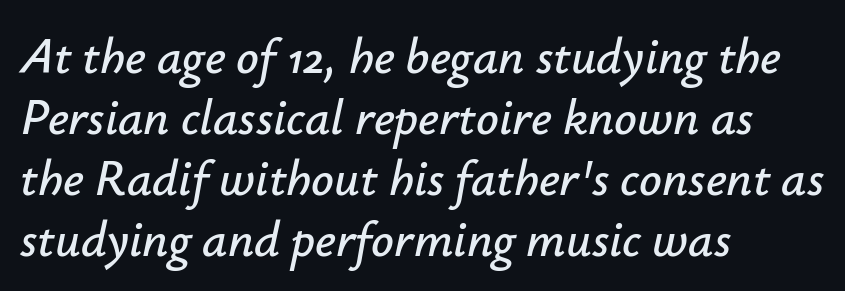
The specimen reads as italic at a glance. Words appear dense and cohesive because spacing is normal. The rendering anchors every line to the left-hand side. The foot of each line stays bare and open. Note the varied advance widths — an 'i' is clearly narrower than an 'm'.
